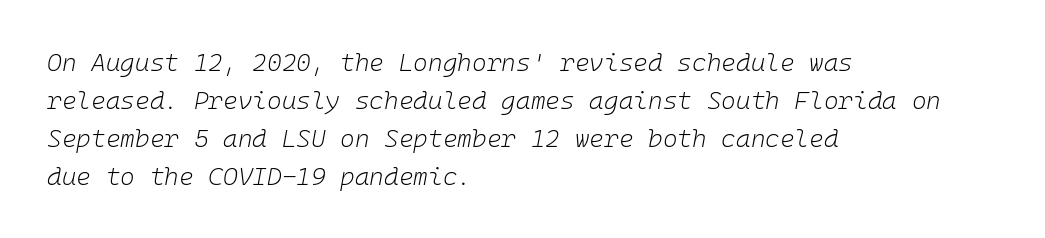
The image shows 25 px text type, italic (leaning right); set left-aligned, normal line spacing (1.52x), normal letter spacing, not underlined.
